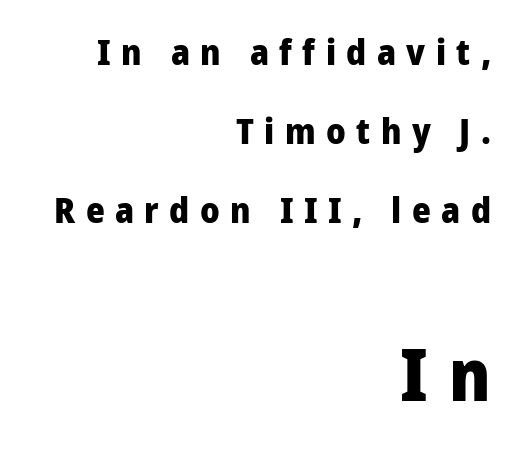
{"serif": "no", "italic": "no", "bold": "yes", "weight": "heavy", "width": "normal", "stroke_contrast": "low", "x_height": "medium", "monospaced": "no", "underline": "no", "align": "right", "line_spacing": "loose", "line_spacing_ratio": 2.2, "letter_spacing": "wide", "letter_spacing_em": 0.29, "larger_block": "second", "size_ratio": 2.03, "glyph_px": 73}
